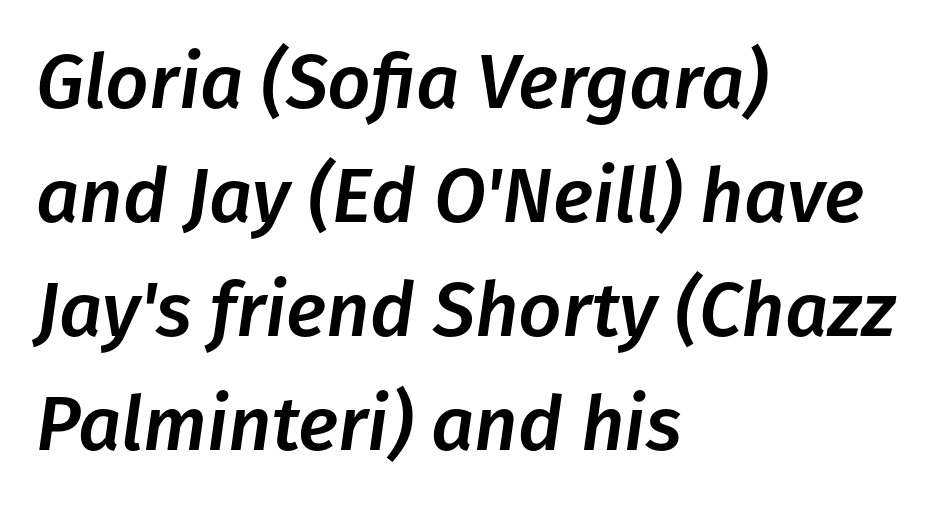
Q: Is the text italic (slanted)? A: Yes, it leans right by about 8 degrees.
Q: Is the text underlined? A: No.
Q: How is the paragraph aligned? A: Left-aligned.
Q: Is the spacing between letters normal or unusually wide? A: Normal.
Q: Is the spacing between lines tight, normal or loose? A: Normal.
Q: Width (condensed, normal, or wide)? A: Normal.
Q: Stroke contrast? A: Low.
Q: x-height? A: Medium.
Q: Monospaced? A: No.
